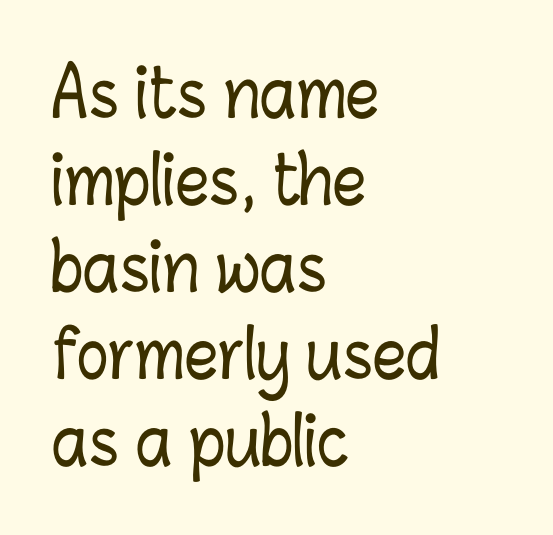
{"italic": "no", "width": "condensed", "stroke_contrast": "low", "x_height": "medium", "monospaced": "no", "underline": "no", "align": "left", "line_spacing": "normal", "line_spacing_ratio": 1.32, "letter_spacing": "normal", "letter_spacing_em": 0.0, "glyph_px": 66}
